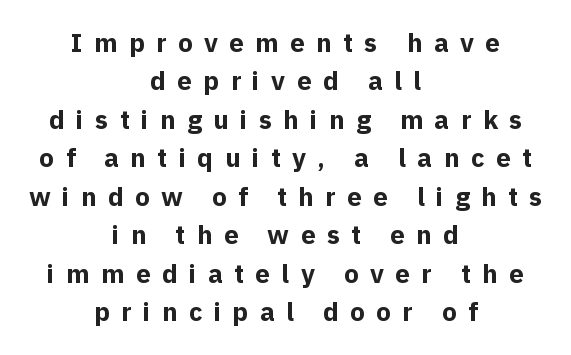
The image shows 26 px bold type, upright; set centered, normal line spacing (1.48x), unusually wide letter spacing (+0.44 em), not underlined.
